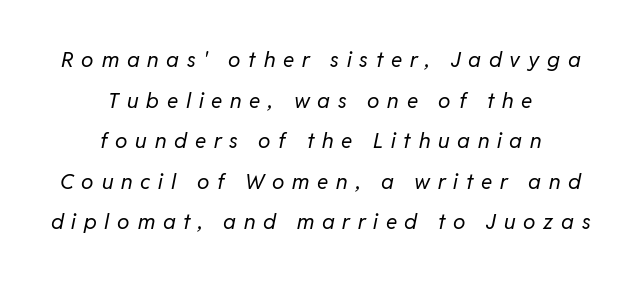
Q: Is the text bold? A: No.
Q: Is the text italic (slanted)? A: Yes, it leans right by about 11 degrees.
Q: Is the text underlined? A: No.
Q: How is the paragraph aligned? A: Centered.
Q: Is the spacing between letters normal or unusually wide? A: Unusually wide.
Q: Is the spacing between lines tight, normal or loose? A: Loose.
